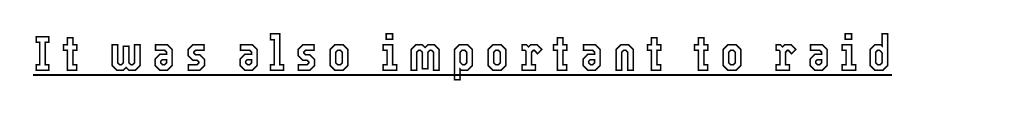
{"italic": "no", "width": "condensed", "x_height": "medium", "monospaced": "no", "underline": "yes", "glyph_px": 50}
